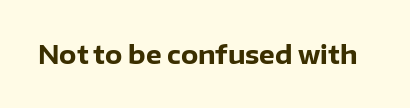
Q: Is the text bold? A: Yes.
Q: Is the text italic (slanted)? A: No, it is upright.
Q: Is the text underlined? A: No.
Q: Is the spacing between letters normal or unusually wide? A: Normal.
